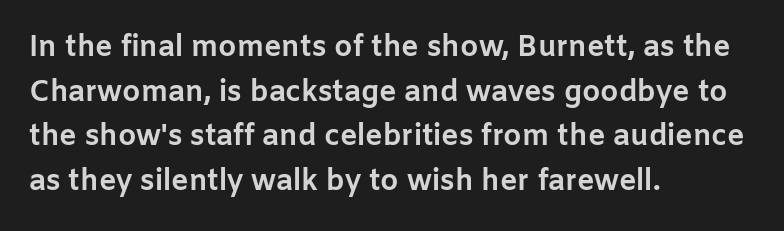
Q: Is the text bold? A: Yes.
Q: Is the text italic (slanted)? A: No, it is upright.
Q: Is the typeface a serif or a sans-serif typeface? A: Sans-serif.
Q: Is the text underlined? A: No.
Q: How is the paragraph aligned? A: Left-aligned.
Q: Is the spacing between letters normal or unusually wide? A: Normal.
Q: Is the spacing between lines tight, normal or loose? A: Normal.
Q: Width (condensed, normal, or wide)? A: Normal.
Q: Stroke contrast? A: Low.
Q: x-height? A: Medium.
Q: Monospaced? A: No.
